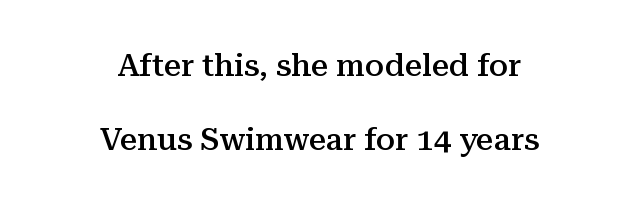
{"serif": "yes", "italic": "no", "bold": "semi", "weight": "semibold", "width": "normal", "stroke_contrast": "medium", "x_height": "medium", "monospaced": "no", "underline": "no", "align": "center", "line_spacing": "loose", "line_spacing_ratio": 2.38, "letter_spacing": "normal", "letter_spacing_em": 0.0, "glyph_px": 31}
